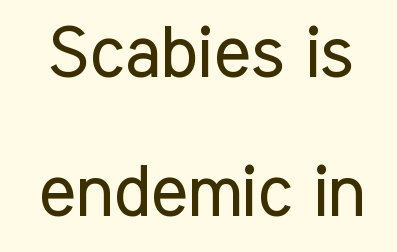
{"serif": "no", "italic": "no", "bold": "no", "weight": "regular", "width": "condensed", "stroke_contrast": "low", "x_height": "medium", "monospaced": "no", "underline": "no", "line_spacing": "loose", "line_spacing_ratio": 1.96, "letter_spacing": "normal", "letter_spacing_em": 0.0, "glyph_px": 71}
